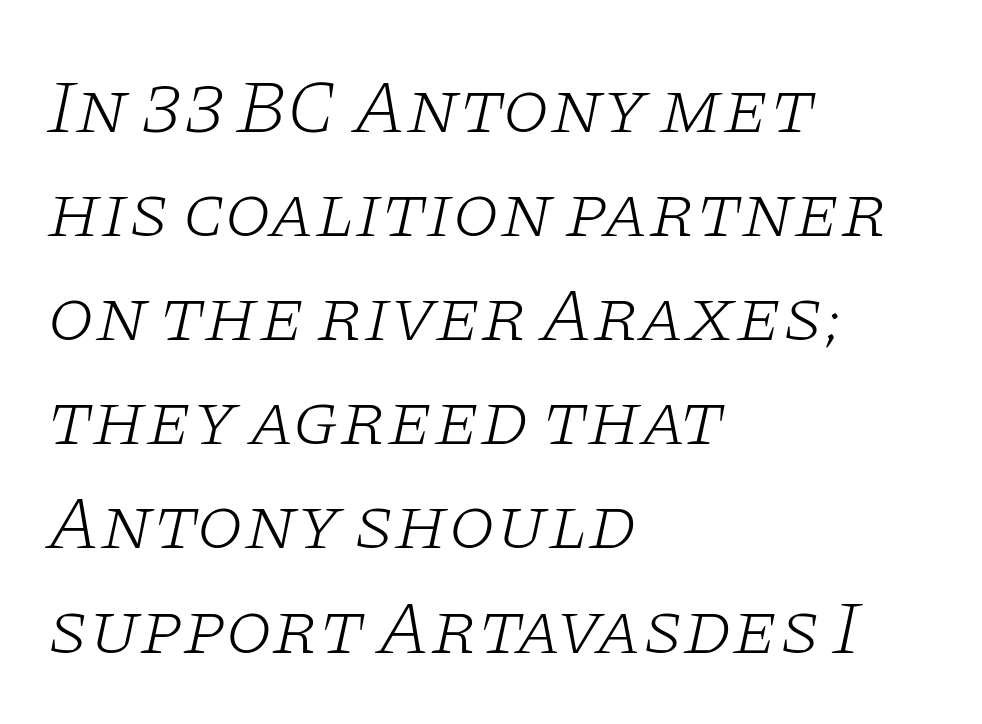
Q: Is the text bold? A: No.
Q: Is the text italic (slanted)? A: Yes, it leans right by about 11 degrees.
Q: Is the typeface a serif or a sans-serif typeface? A: Serif.
Q: Is the text underlined? A: No.
Q: How is the paragraph aligned? A: Left-aligned.
Q: Is the spacing between letters normal or unusually wide? A: Normal.
Q: Is the spacing between lines tight, normal or loose? A: Normal.
Q: Width (condensed, normal, or wide)? A: Wide.
Q: Stroke contrast? A: Low.
Q: x-height? A: Large.
Q: Monospaced? A: No.
